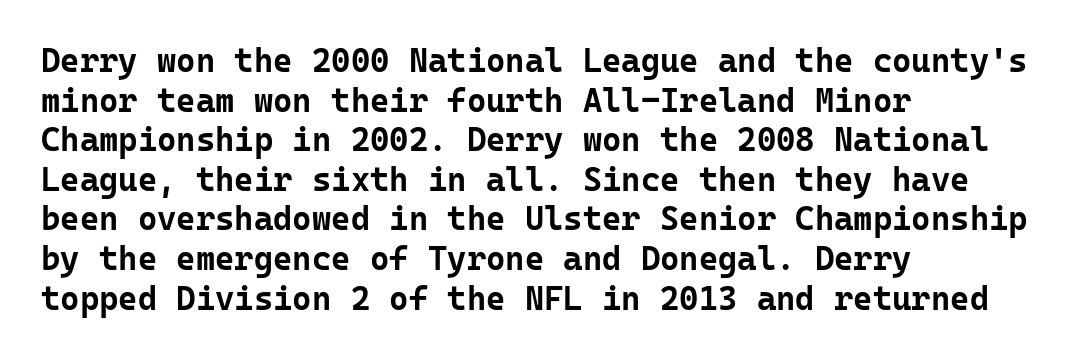
The image shows 33 px bold sans-serif type, upright, monospaced; set left-aligned, line spacing 1.2x, normal letter spacing, not underlined; low stroke contrast and a medium x-height.
